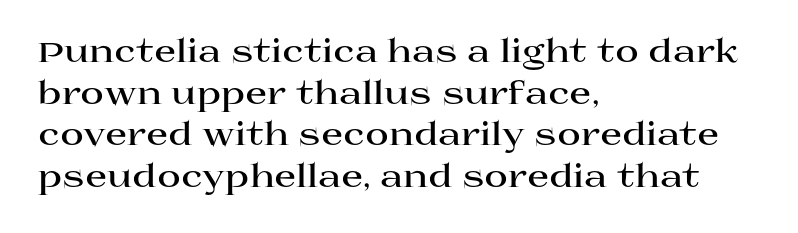
The image shows 32 px bold, wide serif type, upright; set left-aligned, normal line spacing (1.3x), normal letter spacing, not underlined; high stroke contrast and a large x-height.
